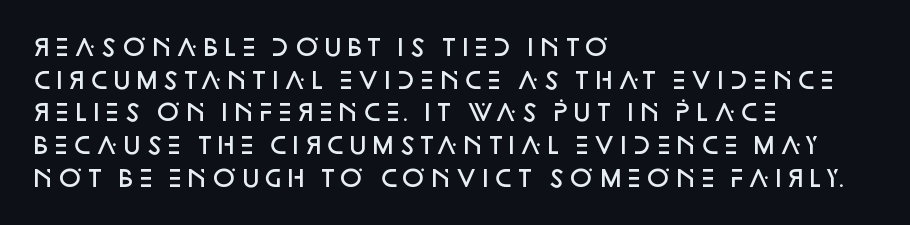
The image shows 23 px text type, upright; set left-aligned, normal line spacing (1.42x), normal letter spacing, not underlined.
